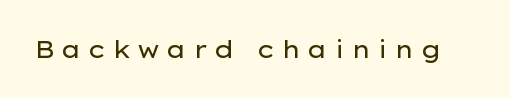
Q: Is the text bold? A: No.
Q: Is the text italic (slanted)? A: No, it is upright.
Q: Is the text underlined? A: No.
Q: Is the spacing between letters normal or unusually wide? A: Unusually wide.
